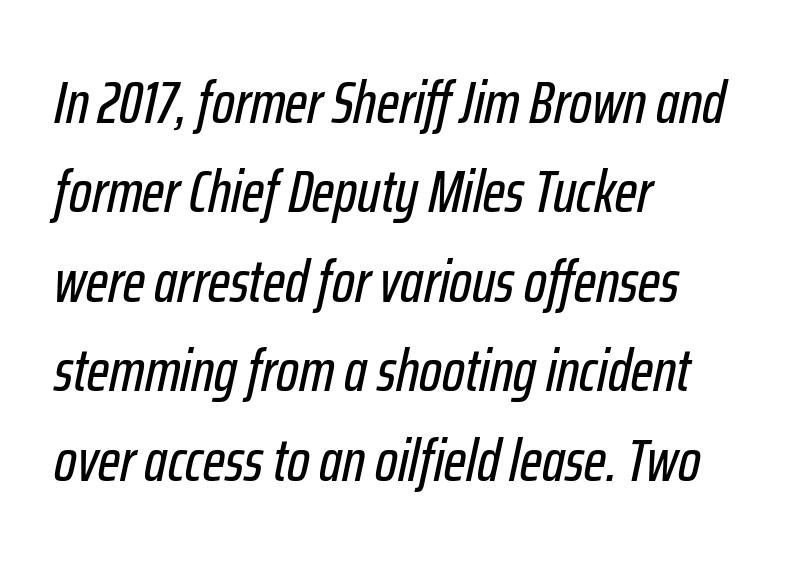
The image shows 60 px condensed type, italic (leaning right); set left-aligned, normal line spacing (1.49x), normal letter spacing, not underlined; low stroke contrast and a medium x-height.
